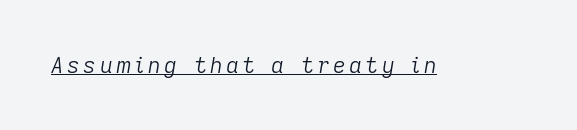
{"italic": "yes", "lean": "right", "slant_degrees": 9, "bold": "no", "underline": "yes", "glyph_px": 22}
